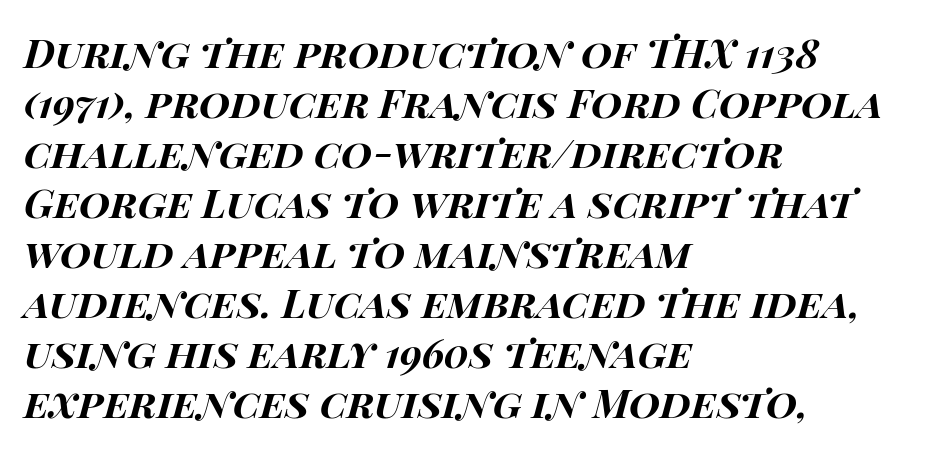
The image shows 40 px bold, wide type, italic (leaning right); set left-aligned, normal line spacing (1.25x), normal letter spacing, not underlined; high stroke contrast and a large x-height.
